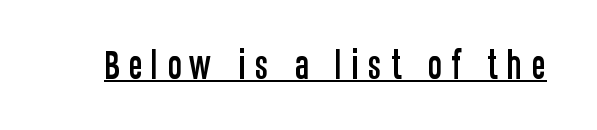
Notice how the stems are strictly vertical — no italics here. Font category for this specimen: sans-serif. This rendering features underlined lettering. Looks like regular typesetting: each glyph gets only the width it needs.
